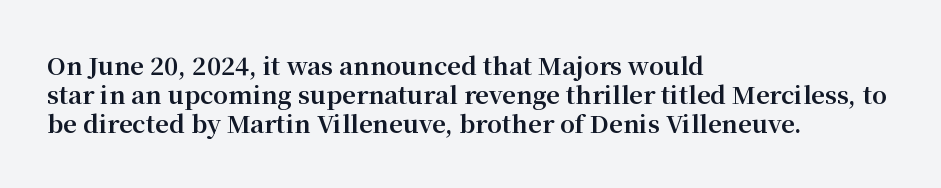
The image shows 24 px bold type, upright; set left-aligned, line spacing 1.21x, normal letter spacing, not underlined.
